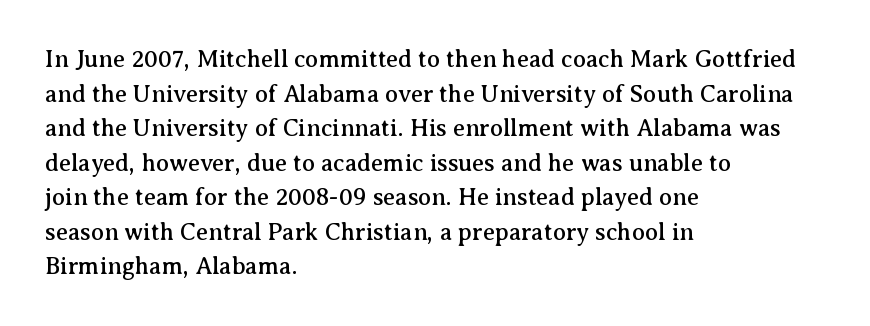
The compositor pushed each line to the left boundary. Compared with typical paragraphs, the rows here are spaced about the same. Here the glyphs are tracked normally, forming tight word shapes. Check the space under the baseline: it is left empty. You can tell it's not italic because the verticals are truly vertical.
